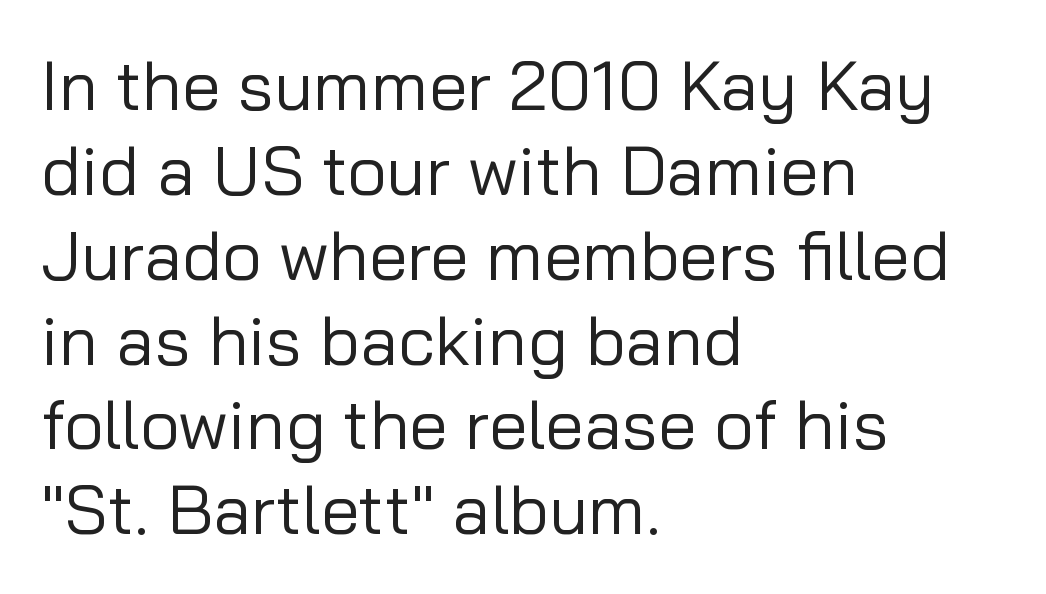
The image shows 69 px regular-weight sans-serif type, upright; set left-aligned, line spacing 1.23x, normal letter spacing, not underlined; low stroke contrast and a medium x-height.
